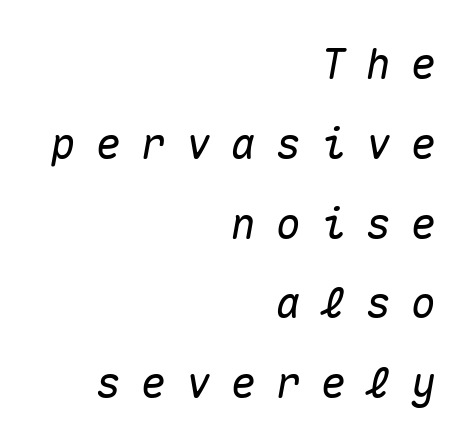
Q: Is the text italic (slanted)? A: Yes, it leans right by about 10 degrees.
Q: Is the text underlined? A: No.
Q: How is the paragraph aligned? A: Right-aligned.
Q: Is the spacing between letters normal or unusually wide? A: Unusually wide.
Q: Is the spacing between lines tight, normal or loose? A: Loose.
Q: Width (condensed, normal, or wide)? A: Normal.
Q: Stroke contrast? A: Medium.
Q: x-height? A: Medium.
Q: Monospaced? A: Yes.
